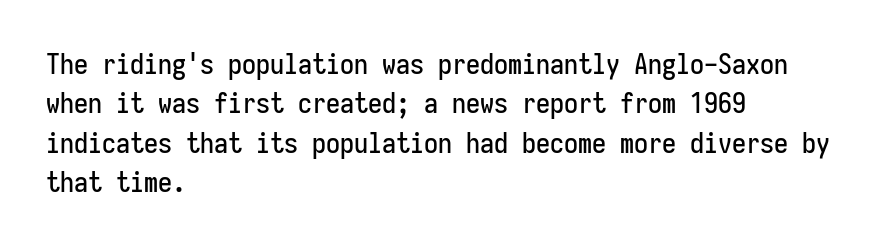
{"serif": "no", "italic": "no", "width": "condensed", "stroke_contrast": "low", "x_height": "medium", "monospaced": "yes", "underline": "no", "align": "left", "line_spacing": "normal", "line_spacing_ratio": 1.41, "letter_spacing": "normal", "letter_spacing_em": 0.0, "glyph_px": 28}
